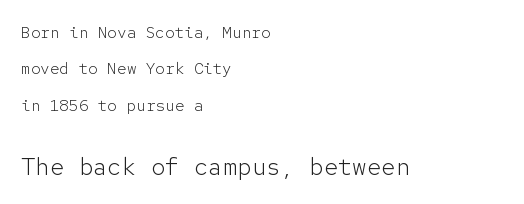
Compared with typical paragraphs, the rows here are farther apart. No word sits above an underline. These two chunks differ in scale, with the bottom chunk taking the larger measure. It's the straight-up-and-down kind of type.
